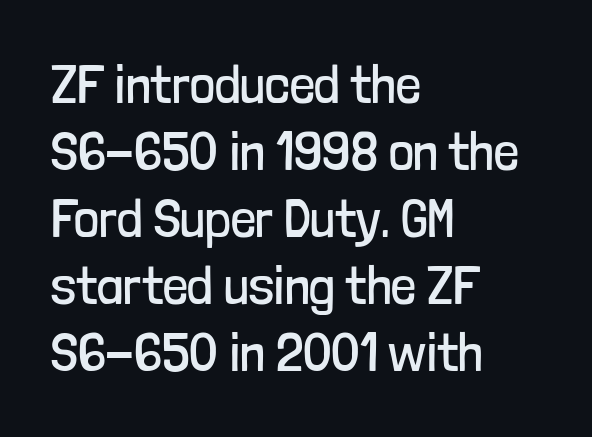
Q: Is the text bold? A: No.
Q: Is the text italic (slanted)? A: No, it is upright.
Q: Is the typeface a serif or a sans-serif typeface? A: Sans-serif.
Q: Is the text underlined? A: No.
Q: How is the paragraph aligned? A: Left-aligned.
Q: Is the spacing between letters normal or unusually wide? A: Normal.
Q: Width (condensed, normal, or wide)? A: Condensed.
Q: Stroke contrast? A: Low.
Q: x-height? A: Medium.
Q: Monospaced? A: No.
